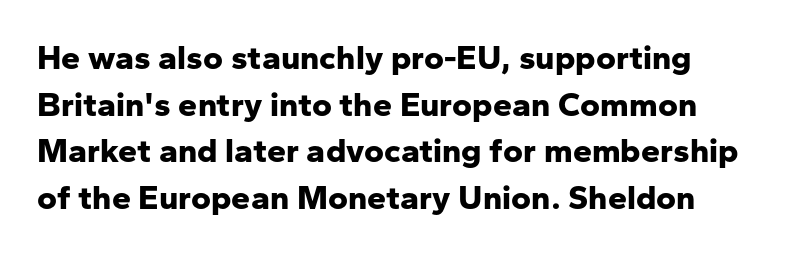
Q: Is the text bold? A: Yes.
Q: Is the text italic (slanted)? A: No, it is upright.
Q: Is the typeface a serif or a sans-serif typeface? A: Sans-serif.
Q: Is the text underlined? A: No.
Q: Is the spacing between letters normal or unusually wide? A: Normal.
Q: Is the spacing between lines tight, normal or loose? A: Normal.
Q: Width (condensed, normal, or wide)? A: Normal.
Q: Stroke contrast? A: Low.
Q: x-height? A: Medium.
Q: Monospaced? A: No.
